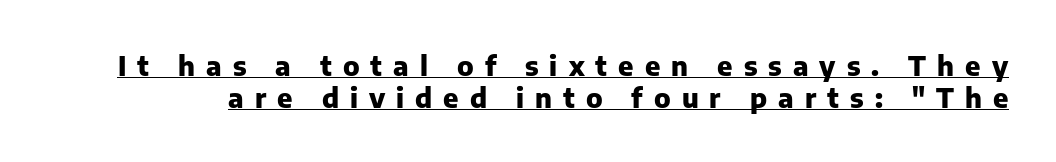
{"italic": "no", "bold": "yes", "underline": "yes", "line_spacing_ratio": 1.18, "letter_spacing": "wide", "letter_spacing_em": 0.41, "glyph_px": 27}
